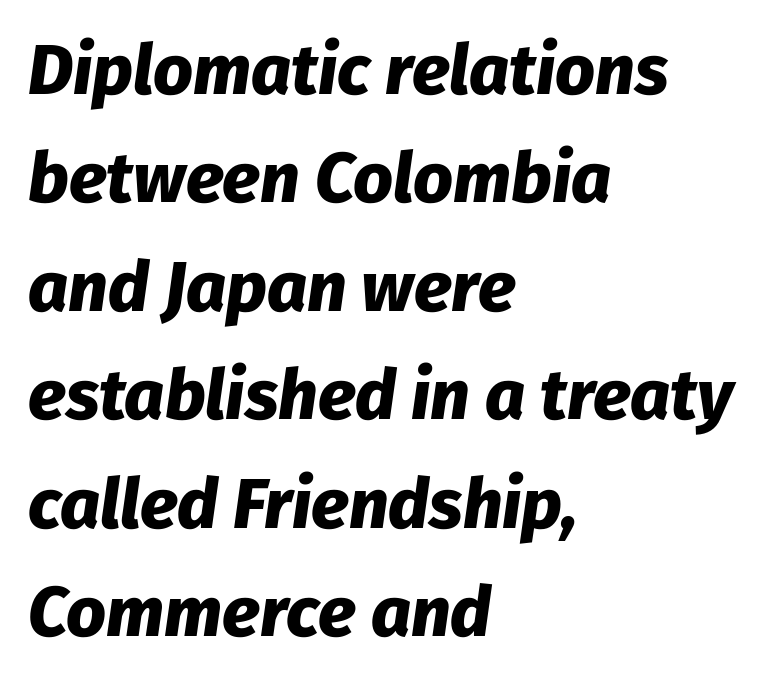
{"italic": "yes", "lean": "right", "slant_degrees": 8, "bold": "yes", "weight": "heavy", "width": "normal", "stroke_contrast": "low", "x_height": "medium", "monospaced": "no", "underline": "no", "align": "left", "line_spacing": "normal", "line_spacing_ratio": 1.55, "letter_spacing": "normal", "letter_spacing_em": 0.0, "glyph_px": 70}
